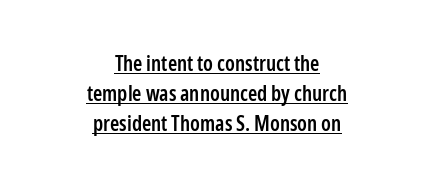
Q: Is the text bold? A: Semi-bold.
Q: Is the text italic (slanted)? A: No, it is upright.
Q: Is the text underlined? A: Yes.
Q: How is the paragraph aligned? A: Centered.
Q: Is the spacing between letters normal or unusually wide? A: Normal.
Q: Is the spacing between lines tight, normal or loose? A: Normal.
